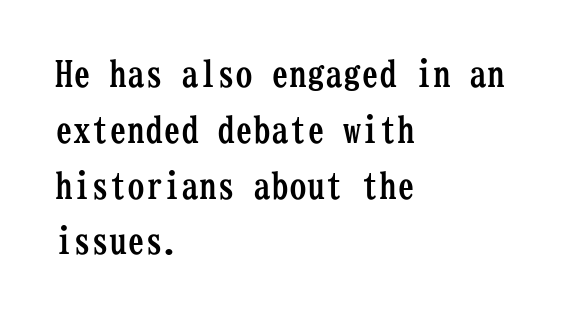
Notice how descenders clear the ascenders below comfortably — that's standard leading. Short and long lines alike share a common starting point at left. Pretty heavy lettering here — definitely bold. Here the designer chose a console-style face with uniform glyph widths. Quick note: underline off.
